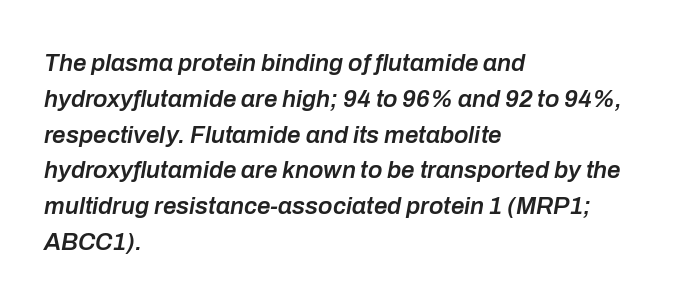
Q: Is the text bold? A: Semi-bold.
Q: Is the text italic (slanted)? A: Yes, it leans right by about 10 degrees.
Q: Is the text underlined? A: No.
Q: How is the paragraph aligned? A: Left-aligned.
Q: Is the spacing between letters normal or unusually wide? A: Normal.
Q: Is the spacing between lines tight, normal or loose? A: Normal.
